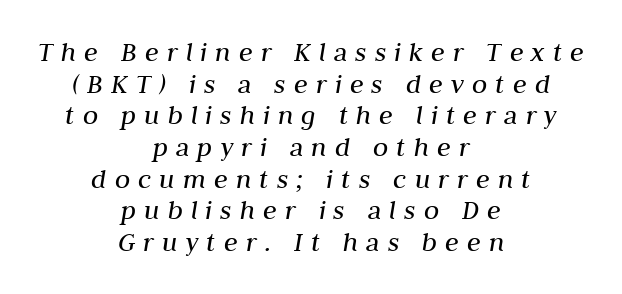
Q: Is the text bold? A: No.
Q: Is the text italic (slanted)? A: Yes, it leans right by about 10 degrees.
Q: Is the text underlined? A: No.
Q: How is the paragraph aligned? A: Centered.
Q: Is the spacing between letters normal or unusually wide? A: Unusually wide.
Q: Is the spacing between lines tight, normal or loose? A: Tight.
Q: Width (condensed, normal, or wide)? A: Normal.
Q: Stroke contrast? A: Medium.
Q: x-height? A: Medium.
Q: Monospaced? A: No.
